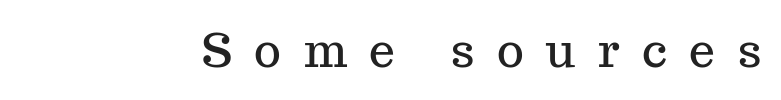
Is the letter spacing exaggerated? Yes — the characters are pushed far apart. The glyphs in this specimen are seriffed. Just letters on the line, the space beneath them empty. Ordinary non-slanted type is in use. Is this a fixed-width face? No — the glyphs have proportional, varying widths.
